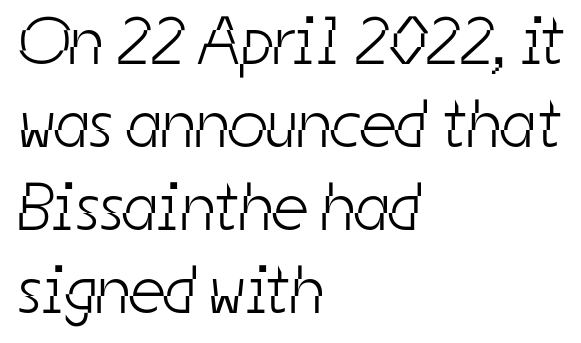
Line starts are locked; line ends wander. No word sits above an underline. Caption: standard tracking, unaltered. These lines are rendered in a variable-pitch font. The glyphs in this specimen are sans serif.
